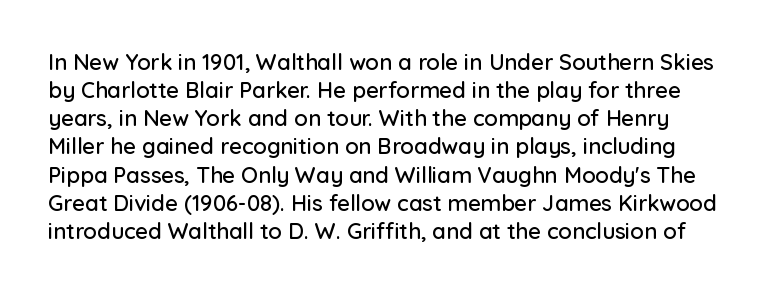
{"italic": "no", "underline": "no", "line_spacing": "normal", "line_spacing_ratio": 1.28, "letter_spacing": "normal", "letter_spacing_em": 0.0, "glyph_px": 22}
